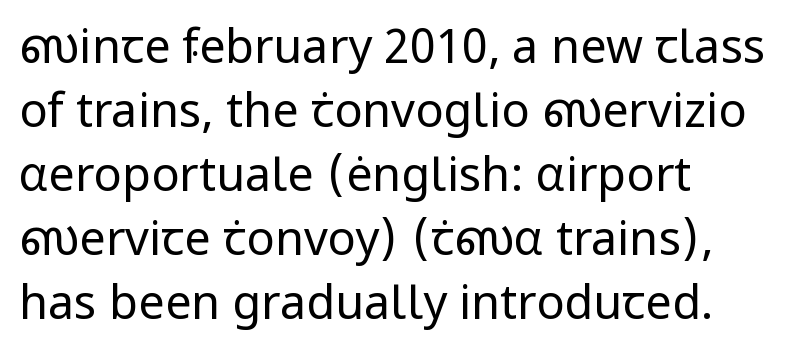
{"serif": "no", "italic": "no", "bold": "no", "weight": "regular", "width": "normal", "stroke_contrast": "low", "x_height": "medium", "monospaced": "no", "underline": "no", "align": "left", "line_spacing": "normal", "line_spacing_ratio": 1.36, "letter_spacing": "normal", "letter_spacing_em": 0.0, "glyph_px": 47}
